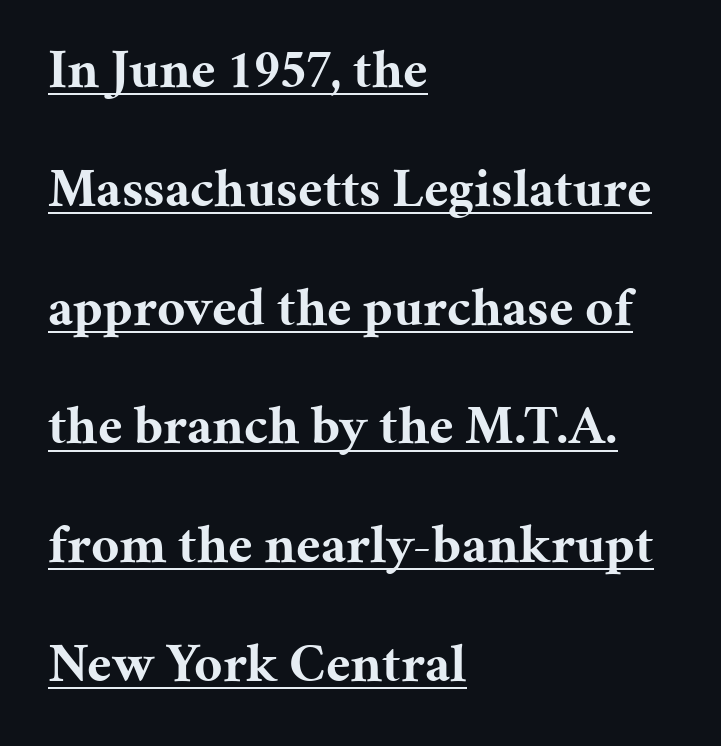
Q: Is the text bold? A: Yes.
Q: Is the text italic (slanted)? A: No, it is upright.
Q: Is the typeface a serif or a sans-serif typeface? A: Serif.
Q: Is the text underlined? A: Yes.
Q: How is the paragraph aligned? A: Left-aligned.
Q: Is the spacing between letters normal or unusually wide? A: Normal.
Q: Is the spacing between lines tight, normal or loose? A: Loose.
Q: Width (condensed, normal, or wide)? A: Normal.
Q: Stroke contrast? A: Medium.
Q: x-height? A: Medium.
Q: Monospaced? A: No.
